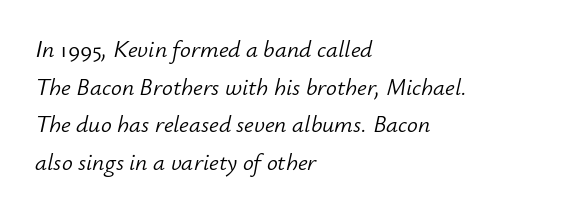
Which margin do the lines hug? The left one — the right edge is uneven. If you drew a line through each stem, it would be angled. Default kerning and tracking; the words read as compact shapes. Words float on clear page, feet unadorned. The strokes are not fattened; the text isn't bold. Normally led — the rows are evenly, conventionally spaced.
